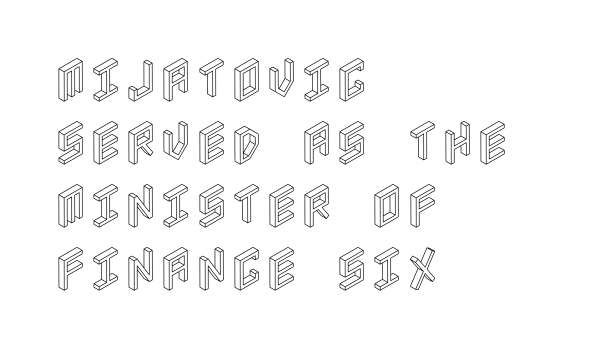
The image shows 48 px condensed type, upright; set left-aligned, normal line spacing (1.31x), normal letter spacing, not underlined; a large x-height.
